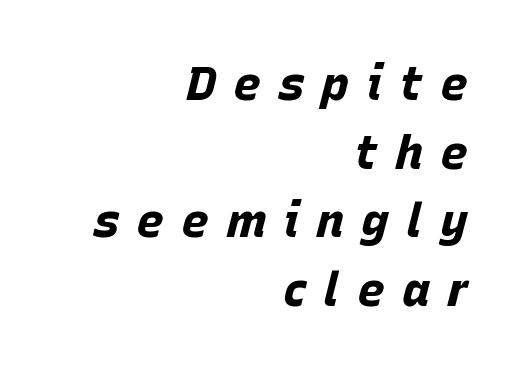
The image shows 47 px bold type, italic (leaning right); set right-aligned, normal line spacing (1.46x), unusually wide letter spacing (+0.36 em), not underlined; low stroke contrast and a large x-height.
